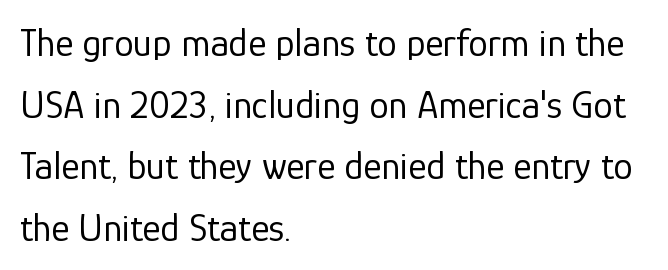
The image shows 39 px regular-weight sans-serif type, upright; set left-aligned, normal line spacing (1.58x), normal letter spacing, not underlined; low stroke contrast and a medium x-height.
